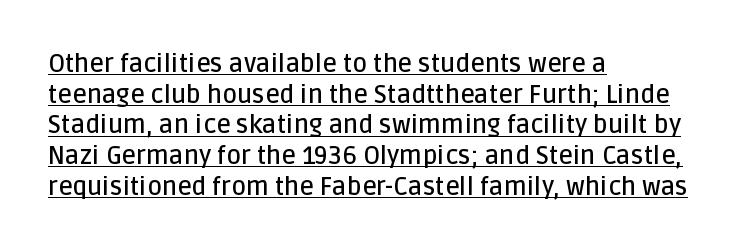
{"italic": "no", "bold": "semi", "underline": "yes", "align": "left", "line_spacing_ratio": 1.23, "letter_spacing": "normal", "letter_spacing_em": 0.0, "glyph_px": 25}
